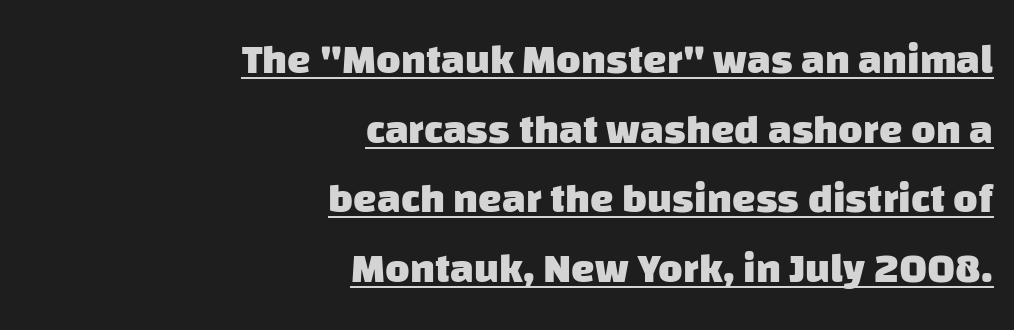
These words are printed bold, with thick strokes throughout. The passage shown has conventional tracking throughout. Whoever set this chose a conventional vertical rhythm. Caption: multi-line text, flush right, ragged left. Each letter's strokes conclude bluntly, with no projecting serifs.
